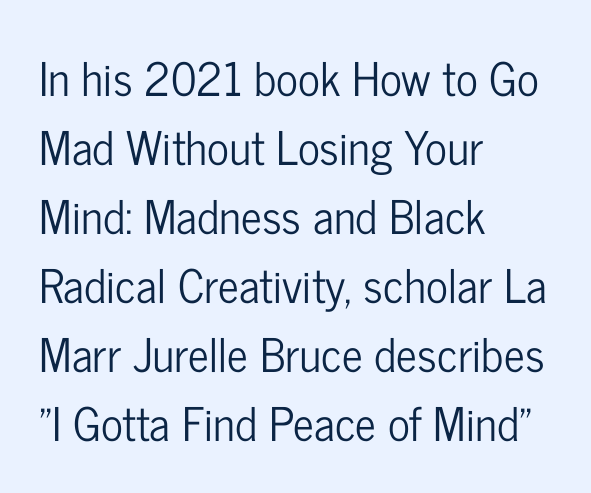
Q: Is the text italic (slanted)? A: No, it is upright.
Q: Is the typeface a serif or a sans-serif typeface? A: Sans-serif.
Q: Is the text underlined? A: No.
Q: How is the paragraph aligned? A: Left-aligned.
Q: Is the spacing between letters normal or unusually wide? A: Normal.
Q: Is the spacing between lines tight, normal or loose? A: Normal.
Q: Width (condensed, normal, or wide)? A: Condensed.
Q: Stroke contrast? A: Low.
Q: x-height? A: Medium.
Q: Monospaced? A: No.
